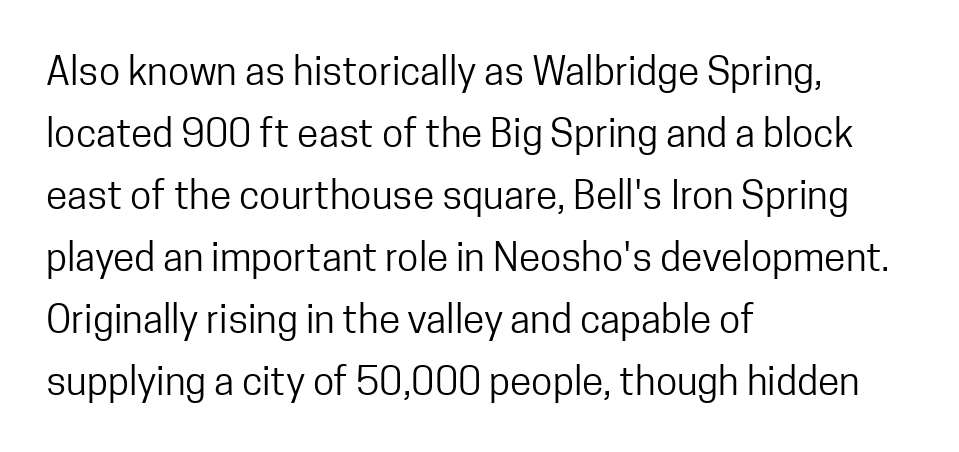
The image shows 39 px regular-weight, condensed sans-serif type, upright; set left-aligned, normal line spacing (1.59x), normal letter spacing, not underlined; low stroke contrast and a medium x-height.
